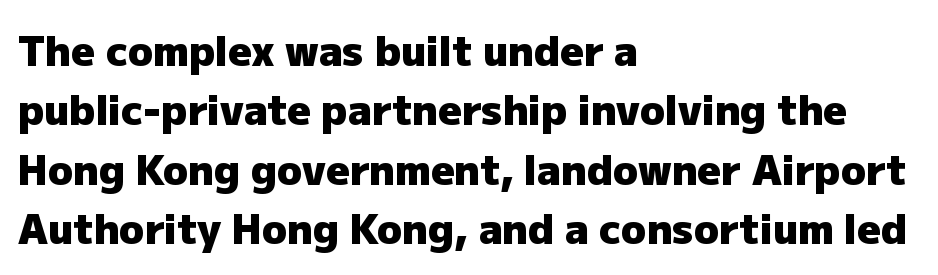
Q: Is the text bold? A: Yes.
Q: Is the text italic (slanted)? A: No, it is upright.
Q: Is the typeface a serif or a sans-serif typeface? A: Sans-serif.
Q: Is the text underlined? A: No.
Q: How is the paragraph aligned? A: Left-aligned.
Q: Is the spacing between letters normal or unusually wide? A: Normal.
Q: Is the spacing between lines tight, normal or loose? A: Normal.
Q: Width (condensed, normal, or wide)? A: Normal.
Q: Stroke contrast? A: Low.
Q: x-height? A: Medium.
Q: Monospaced? A: No.
